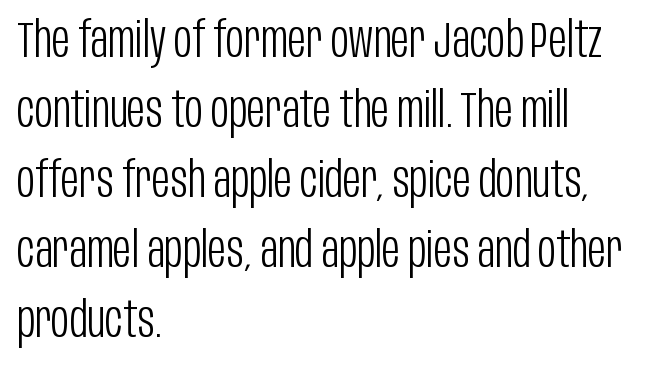
Inter-character spacing is left at the font's built-in metrics. One glance says typical: line gaps are just what's usual. Check under the words: just untouched page. This is roman type, the default non-slanted kind.
